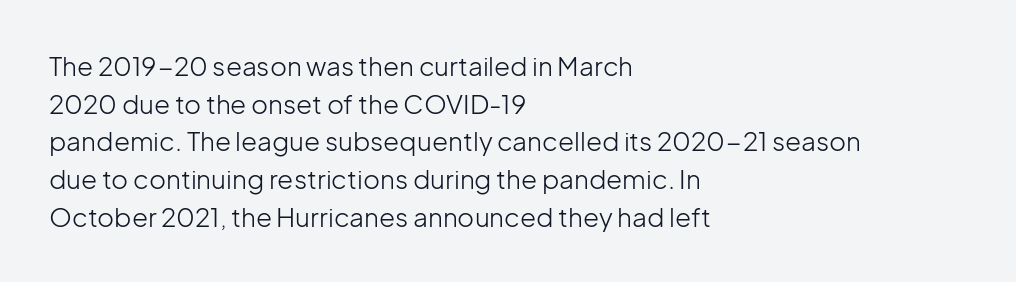
Q: Is the text bold? A: No.
Q: Is the text italic (slanted)? A: No, it is upright.
Q: Is the text underlined? A: No.
Q: How is the paragraph aligned? A: Left-aligned.
Q: Is the spacing between letters normal or unusually wide? A: Normal.
Q: Is the spacing between lines tight, normal or loose? A: Normal.
